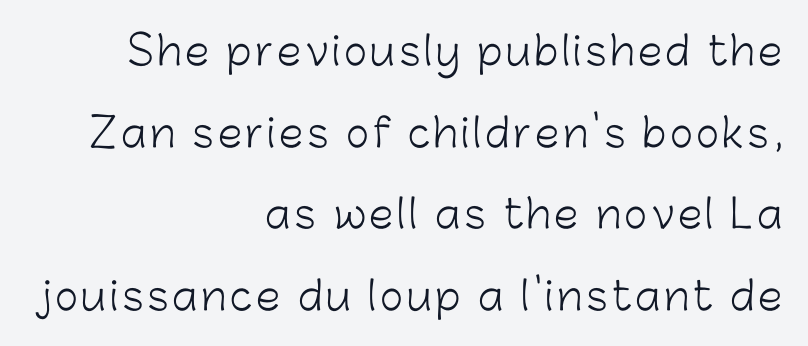
One glance says open: line gaps are wider than usual. Honestly, there is no underline to notice here at all. Posture: upright roman. The compositor pushed each line to the right boundary.
